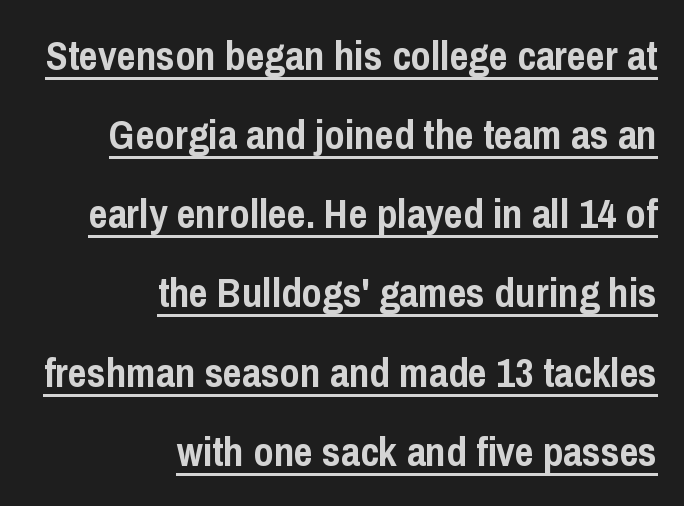
Q: Is the text bold? A: Yes.
Q: Is the text italic (slanted)? A: No, it is upright.
Q: Is the typeface a serif or a sans-serif typeface? A: Sans-serif.
Q: Is the text underlined? A: Yes.
Q: How is the paragraph aligned? A: Right-aligned.
Q: Is the spacing between letters normal or unusually wide? A: Normal.
Q: Is the spacing between lines tight, normal or loose? A: Loose.
Q: Width (condensed, normal, or wide)? A: Condensed.
Q: Stroke contrast? A: Low.
Q: x-height? A: Medium.
Q: Monospaced? A: No.
